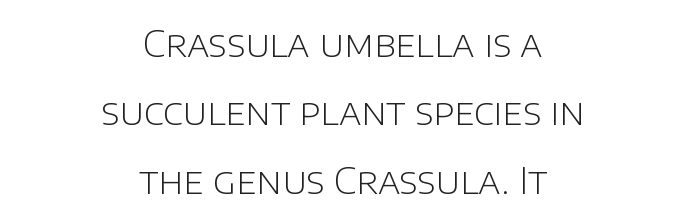
The zone under the glyphs is completely vacant. The rendering positions every line midway between the sides. Italic? Not at all — the glyphs are vertical. Letters have the restrained weight of plain body copy at most.
